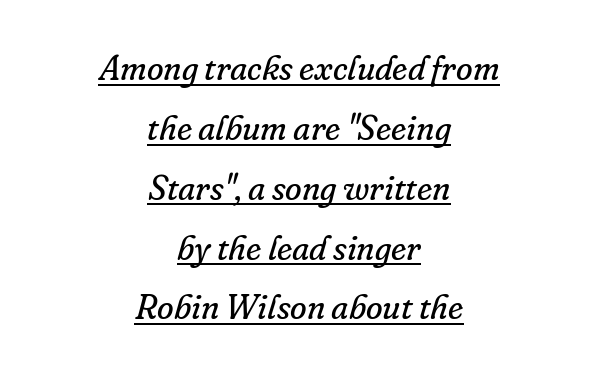
Q: Is the text bold? A: No.
Q: Is the text italic (slanted)? A: Yes, it leans right by about 16 degrees.
Q: Is the typeface a serif or a sans-serif typeface? A: Serif.
Q: Is the text underlined? A: Yes.
Q: How is the paragraph aligned? A: Centered.
Q: Is the spacing between letters normal or unusually wide? A: Normal.
Q: Width (condensed, normal, or wide)? A: Normal.
Q: Stroke contrast? A: Low.
Q: x-height? A: Small.
Q: Monospaced? A: No.
